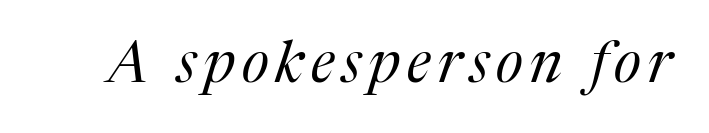
{"serif": "yes", "italic": "yes", "lean": "right", "slant_degrees": 17, "bold": "no", "weight": "regular", "width": "normal", "stroke_contrast": "medium", "x_height": "medium", "monospaced": "no", "underline": "no", "glyph_px": 58}
